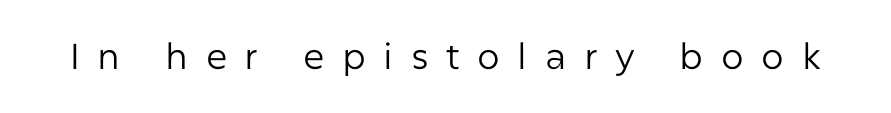
Q: Is the text bold? A: No.
Q: Is the text italic (slanted)? A: No, it is upright.
Q: Is the typeface a serif or a sans-serif typeface? A: Sans-serif.
Q: Is the text underlined? A: No.
Q: Is the spacing between letters normal or unusually wide? A: Unusually wide.
Q: Width (condensed, normal, or wide)? A: Normal.
Q: Stroke contrast? A: Low.
Q: x-height? A: Medium.
Q: Monospaced? A: No.
